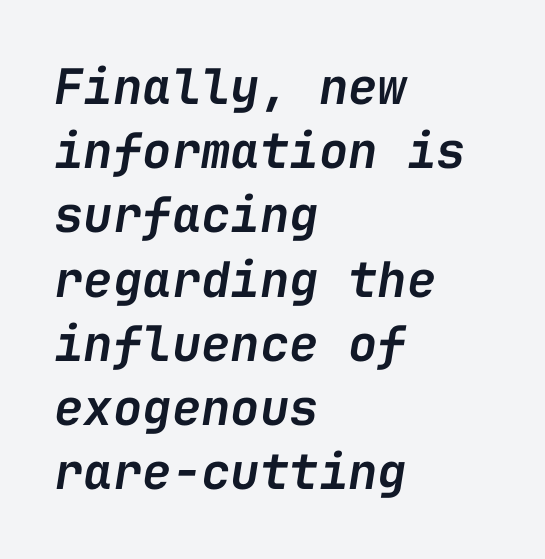
Q: Is the text bold? A: Semi-bold.
Q: Is the text italic (slanted)? A: Yes, it leans right by about 9 degrees.
Q: Is the text underlined? A: No.
Q: How is the paragraph aligned? A: Left-aligned.
Q: Is the spacing between letters normal or unusually wide? A: Normal.
Q: Is the spacing between lines tight, normal or loose? A: Normal.
Q: Width (condensed, normal, or wide)? A: Normal.
Q: Stroke contrast? A: Low.
Q: x-height? A: Medium.
Q: Monospaced? A: Yes.
